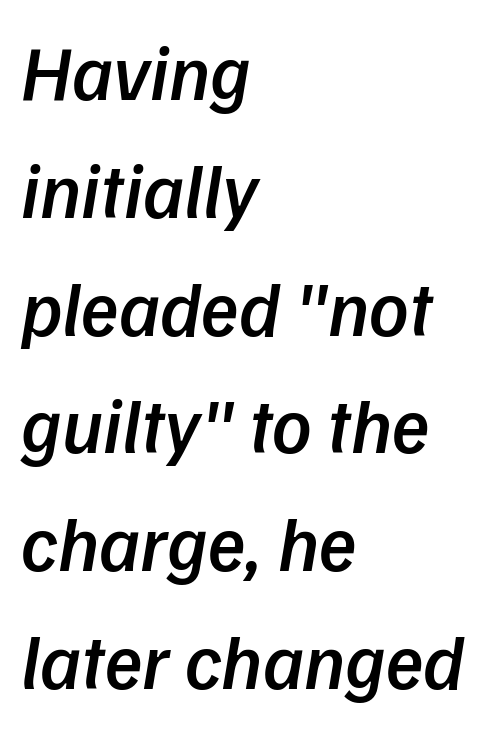
{"serif": "no", "bold": "semi", "weight": "semibold", "width": "normal", "stroke_contrast": "low", "x_height": "medium", "monospaced": "no", "underline": "no", "align": "left", "line_spacing": "normal", "line_spacing_ratio": 1.53, "letter_spacing": "normal", "letter_spacing_em": 0.0, "glyph_px": 77}
